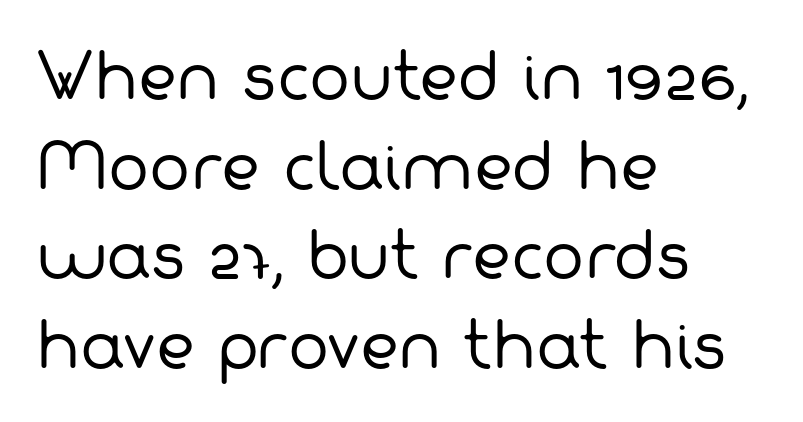
The image shows 61 px regular-weight sans-serif type; set left-aligned, normal line spacing (1.47x), normal letter spacing, not underlined; low stroke contrast and a medium x-height.
